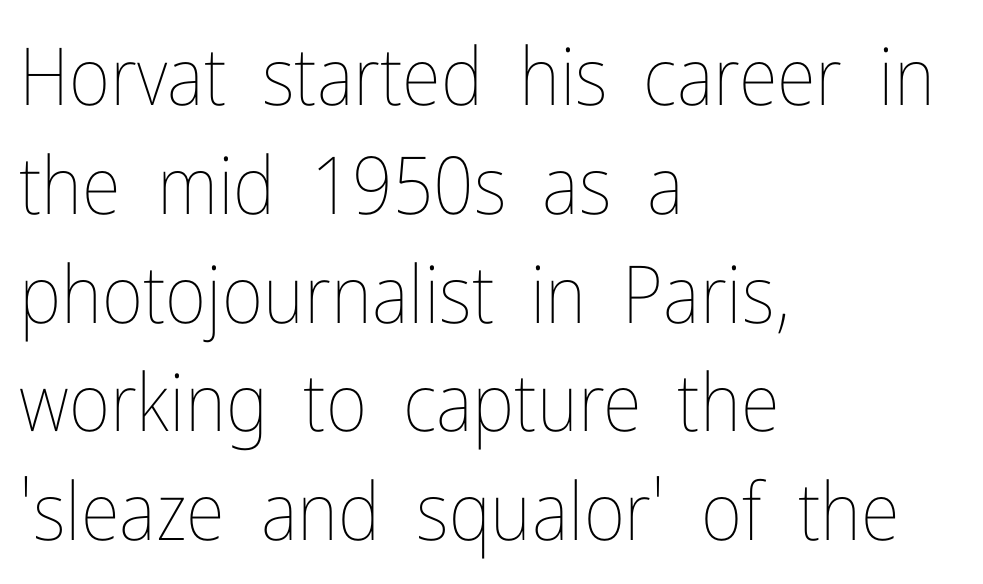
{"italic": "no", "bold": "no", "weight": "thin", "width": "condensed", "stroke_contrast": "low", "x_height": "medium", "monospaced": "no", "underline": "no", "align": "left", "line_spacing": "normal", "line_spacing_ratio": 1.36, "letter_spacing": "normal", "letter_spacing_em": 0.0, "glyph_px": 80}
